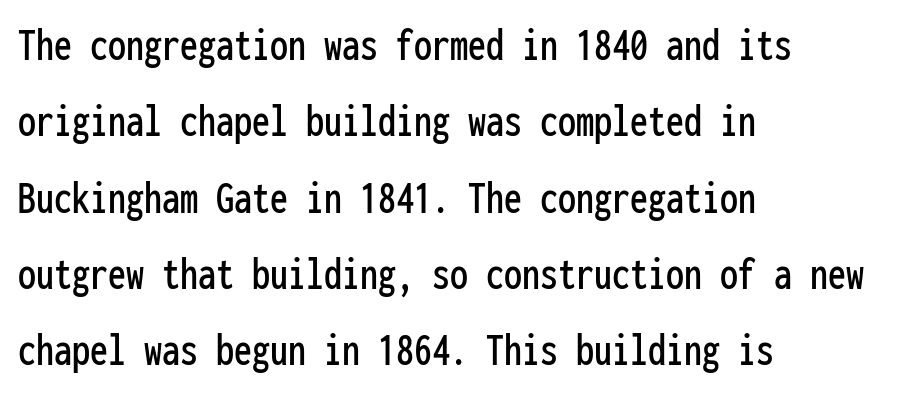
The face used here is monospaced, like something from a code editor. Glance below the letters and you will spot only blank space. Notice how descenders clear the ascenders below comfortably — that's standard leading. These lines were composed using upright roman letters.
